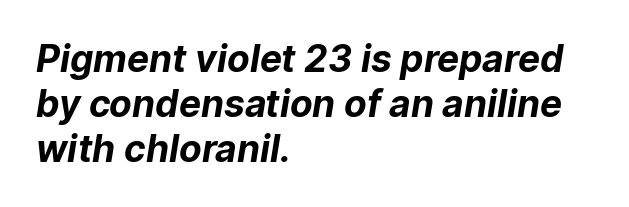
Its strokes are broad and dark, the hallmark of bold type. The space directly below the letters is spotless. This sample has the flowing, uneven cadence of proportional lettering. One-word summary of the alignment: left. What kind of face is this? One without serifs — a sans.
